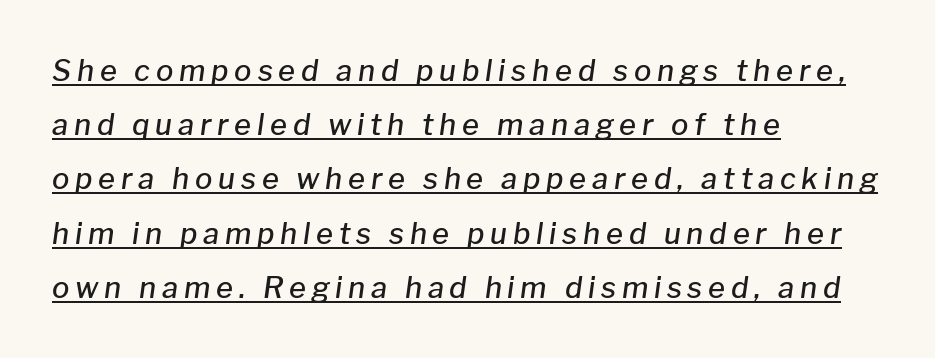
{"italic": "yes", "lean": "right", "slant_degrees": 8, "bold": "semi", "weight": "semibold", "width": "normal", "stroke_contrast": "low", "x_height": "medium", "monospaced": "no", "underline": "yes", "align": "left", "line_spacing_ratio": 1.87, "letter_spacing": "wide", "letter_spacing_em": 0.2, "glyph_px": 29}
